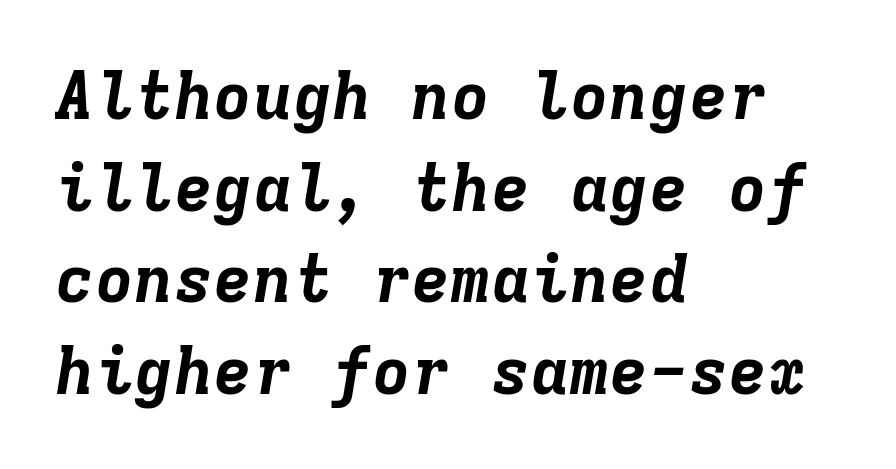
The image shows 66 px bold type, italic (leaning right), monospaced; set left-aligned, normal line spacing (1.39x), normal letter spacing, not underlined; low stroke contrast and a medium x-height.
